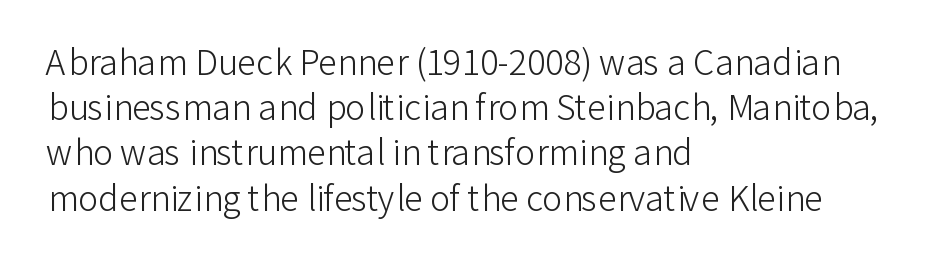
The image shows 34 px light sans-serif type, upright; set left-aligned, normal line spacing (1.33x), normal letter spacing, not underlined; low stroke contrast and a medium x-height.
